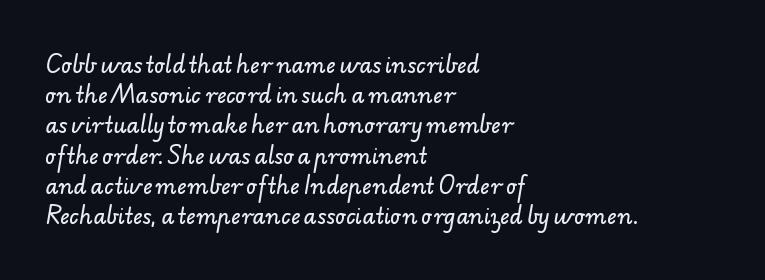
The image shows 21 px text type; set left-aligned, normal line spacing (1.44x), normal letter spacing, not underlined.
